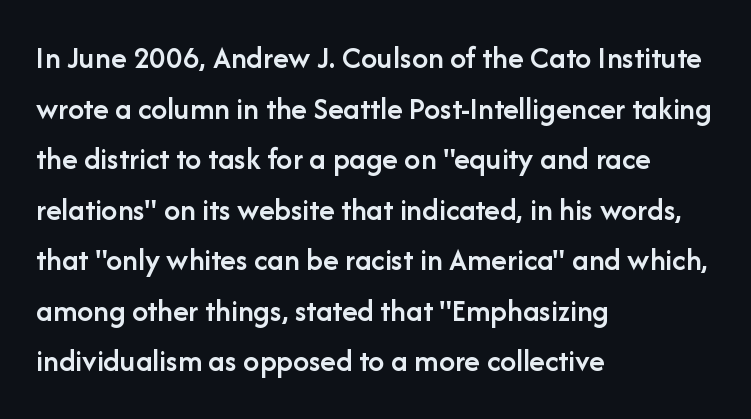
The image shows 32 px semibold sans-serif type, upright; set left-aligned, normal line spacing (1.58x), normal letter spacing, not underlined; low stroke contrast and a medium x-height.
